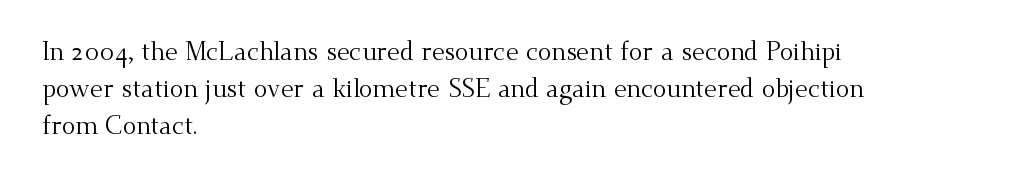
The image shows 25 px text type, upright; set left-aligned, normal line spacing (1.48x), normal letter spacing, not underlined.
